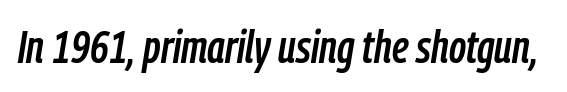
The image shows 46 px condensed type, italic (leaning right); set normal letter spacing, not underlined; low stroke contrast and a medium x-height.
